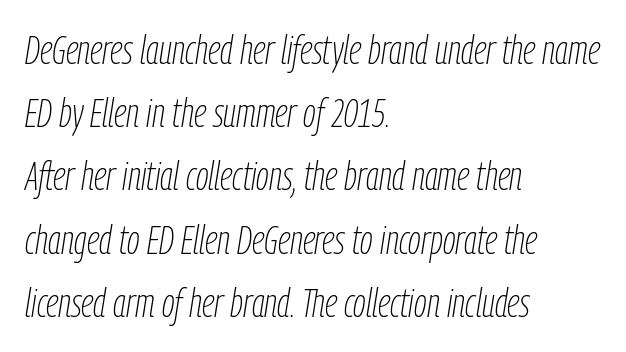
The image shows 40 px thin, condensed type, italic (leaning right); set left-aligned, normal line spacing (1.58x), normal letter spacing, not underlined; low stroke contrast and a medium x-height.
